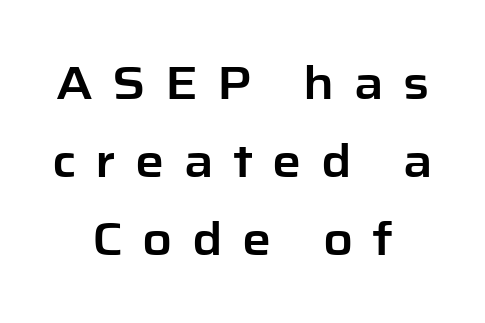
Q: Is the text italic (slanted)? A: No, it is upright.
Q: Is the typeface a serif or a sans-serif typeface? A: Sans-serif.
Q: Is the text underlined? A: No.
Q: How is the paragraph aligned? A: Centered.
Q: Is the spacing between letters normal or unusually wide? A: Unusually wide.
Q: Is the spacing between lines tight, normal or loose? A: Normal.
Q: Width (condensed, normal, or wide)? A: Normal.
Q: Stroke contrast? A: Low.
Q: x-height? A: Medium.
Q: Monospaced? A: No.
